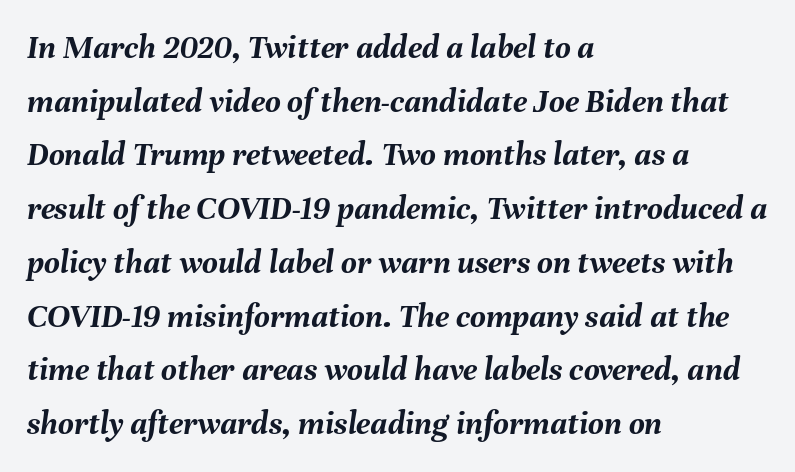
The image shows 34 px semibold type, italic (leaning right); set left-aligned, normal line spacing (1.58x), normal letter spacing, not underlined; medium stroke contrast and a medium x-height.
